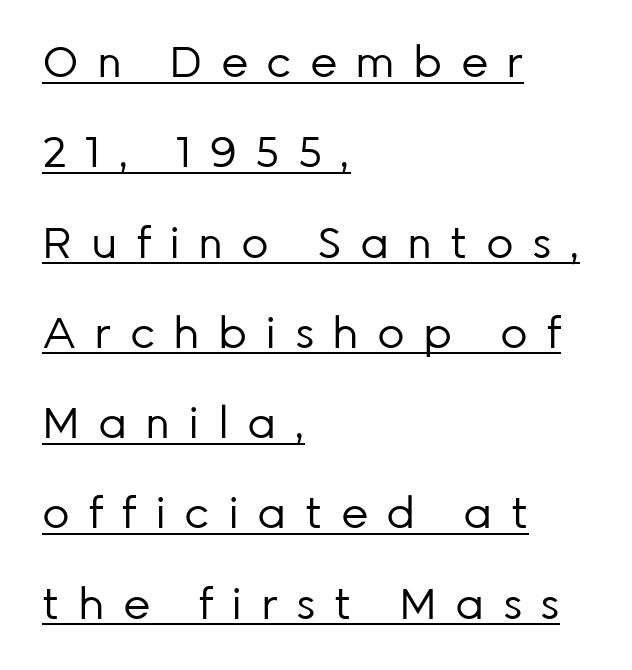
{"serif": "no", "italic": "no", "bold": "no", "weight": "regular", "width": "normal", "stroke_contrast": "low", "x_height": "medium", "monospaced": "no", "underline": "yes", "align": "left", "line_spacing": "loose", "line_spacing_ratio": 2.1, "letter_spacing": "wide", "letter_spacing_em": 0.42, "glyph_px": 43}
